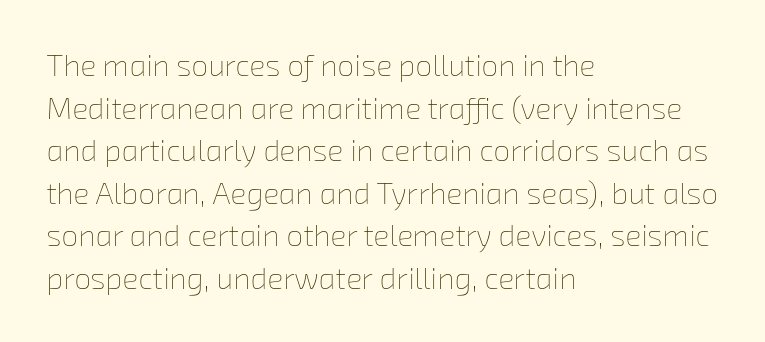
Horizontally, the lines are justified to the leading edge only. Each word holds together tightly as a unit, with standard inter-letter gaps. Decoration check: the copy has no underline. Is this a fixed-width face? No — the glyphs have proportional, varying widths. The space between consecutive lines is moderate.
